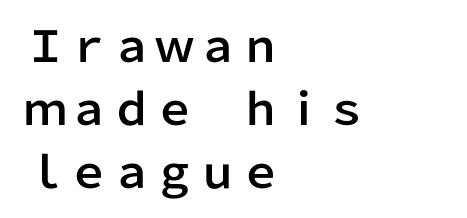
{"serif": "no", "italic": "no", "width": "normal", "stroke_contrast": "low", "x_height": "medium", "monospaced": "no", "underline": "no", "align": "left", "line_spacing": "normal", "line_spacing_ratio": 1.46, "letter_spacing": "normal", "letter_spacing_em": 0.0, "glyph_px": 43}
